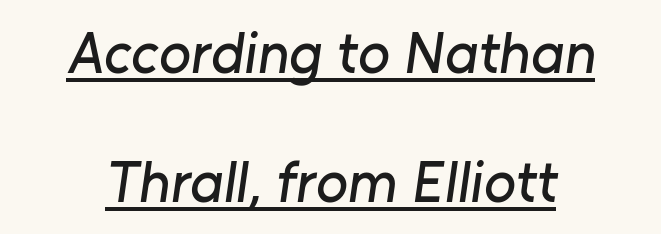
{"serif": "no", "width": "normal", "stroke_contrast": "low", "x_height": "medium", "monospaced": "no", "underline": "yes", "align": "center", "line_spacing": "loose", "line_spacing_ratio": 2.19, "letter_spacing": "normal", "letter_spacing_em": 0.0, "glyph_px": 59}
